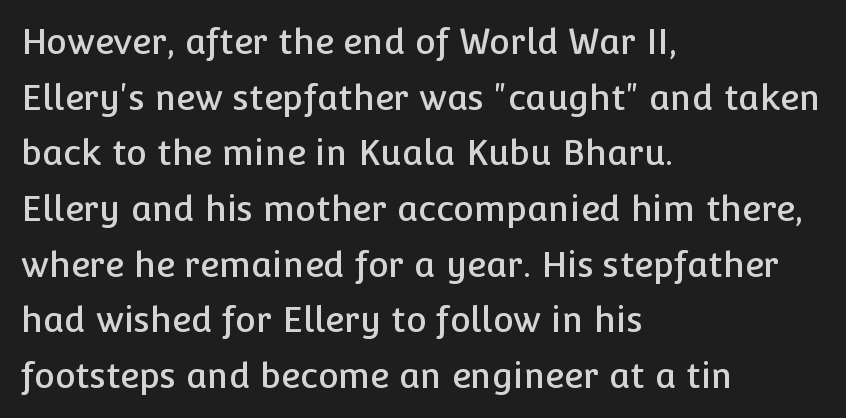
The image shows 35 px sans-serif type, upright; set left-aligned, normal line spacing (1.59x), normal letter spacing, not underlined; low stroke contrast and a medium x-height.
